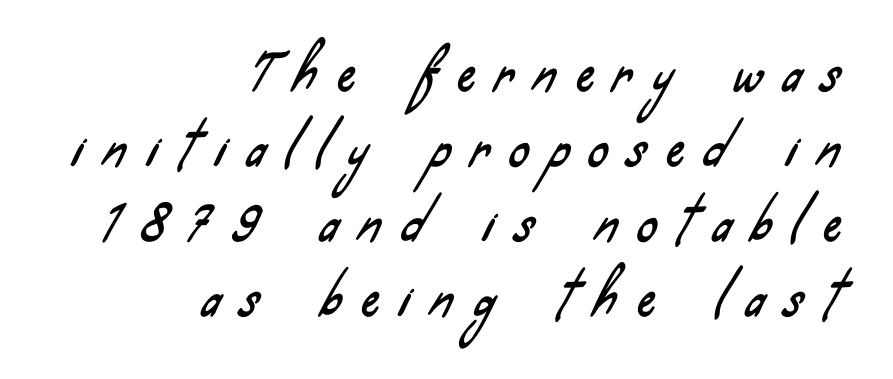
Font category for this specimen: sans-serif. Someone cranked the tracking dial way up on this one. The specimen omits any rule beneath the text block's lines. Reading down the column, the eye jumps a familiar distance to each next line. Casual observation: everything's shoved over to the right.
